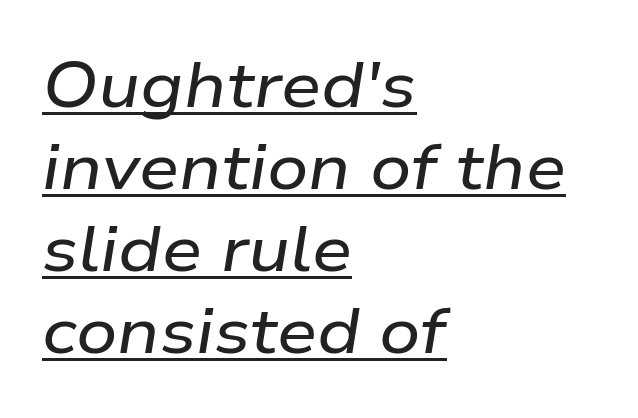
{"italic": "yes", "lean": "right", "slant_degrees": 9, "width": "wide", "stroke_contrast": "low", "x_height": "medium", "monospaced": "no", "underline": "yes", "align": "left", "line_spacing": "normal", "line_spacing_ratio": 1.28, "letter_spacing": "normal", "letter_spacing_em": 0.0, "glyph_px": 64}
